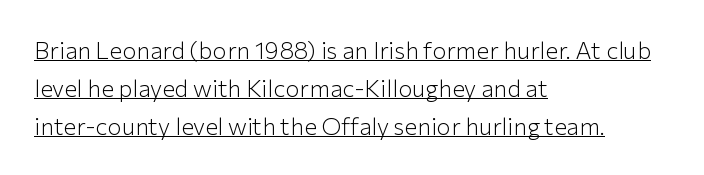
The image shows 24 px text type, upright; set left-aligned, normal line spacing (1.59x), normal letter spacing, underlined.
